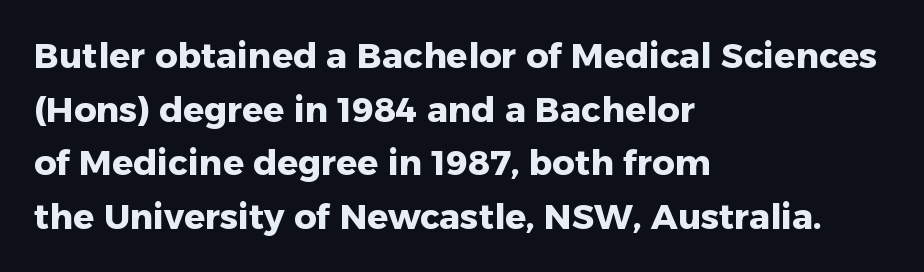
The lettering stays uniformly vertical, giving the passage a roman look. Stroke terminals: plain, sans-serif. If you drew a ruler down the left edge, every line would touch it. Tracking here is standard; glyphs follow each other at the usual distance. Spacing verdict: proportional, widths tailored to each character. The typesetting leans heavy: a genuine bold.
